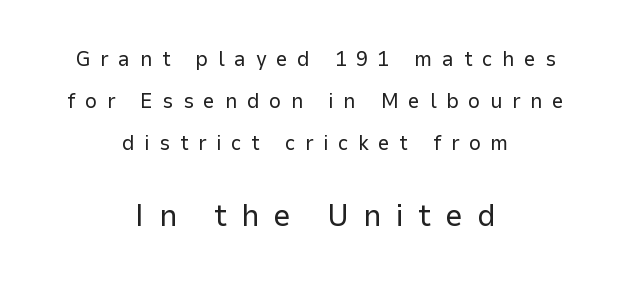
Observe the wide spacing: letters keep a clear distance from each other. Note the varied advance widths — an 'i' is clearly narrower than an 'm'. The letters carry no serifs — their stems end cleanly without finishing strokes. The paragraph has two soft edges and a firm central axis.
